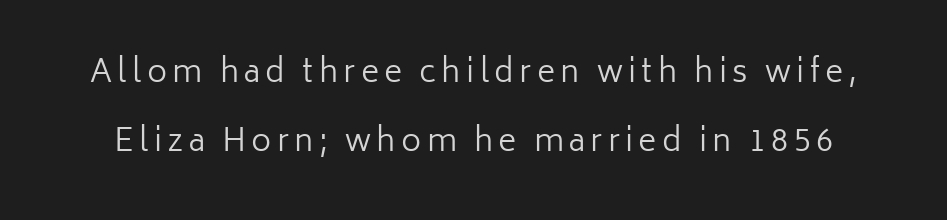
Q: Is the text bold? A: No.
Q: Is the text italic (slanted)? A: No, it is upright.
Q: Is the typeface a serif or a sans-serif typeface? A: Sans-serif.
Q: Is the text underlined? A: No.
Q: Is the spacing between lines tight, normal or loose? A: Loose.
Q: Width (condensed, normal, or wide)? A: Normal.
Q: Stroke contrast? A: Low.
Q: x-height? A: Medium.
Q: Monospaced? A: No.
